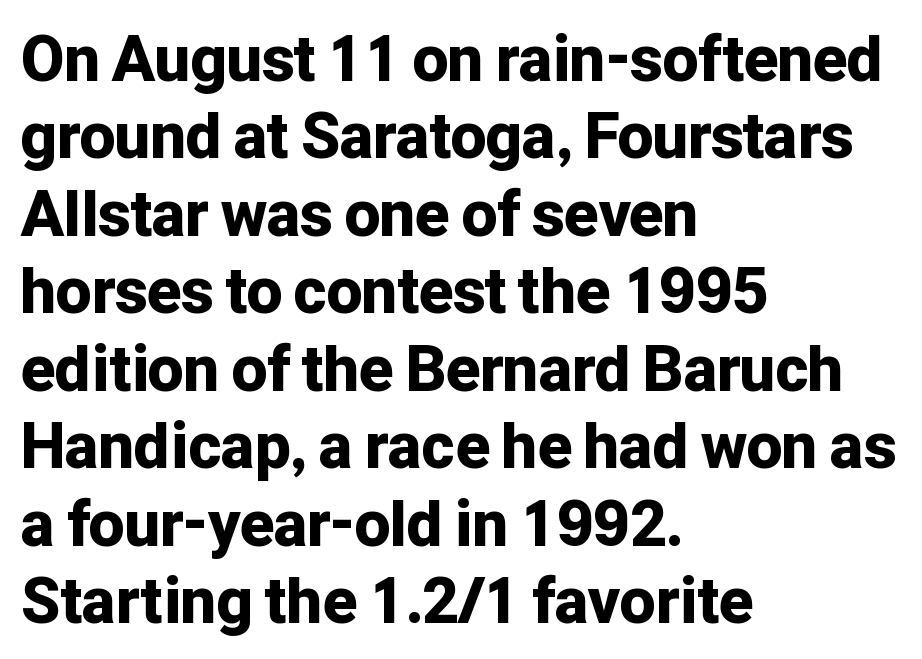
Q: Is the text bold? A: Yes.
Q: Is the text italic (slanted)? A: No, it is upright.
Q: Is the typeface a serif or a sans-serif typeface? A: Sans-serif.
Q: Is the text underlined? A: No.
Q: How is the paragraph aligned? A: Left-aligned.
Q: Is the spacing between letters normal or unusually wide? A: Normal.
Q: Width (condensed, normal, or wide)? A: Normal.
Q: Stroke contrast? A: Low.
Q: x-height? A: Medium.
Q: Monospaced? A: No.
